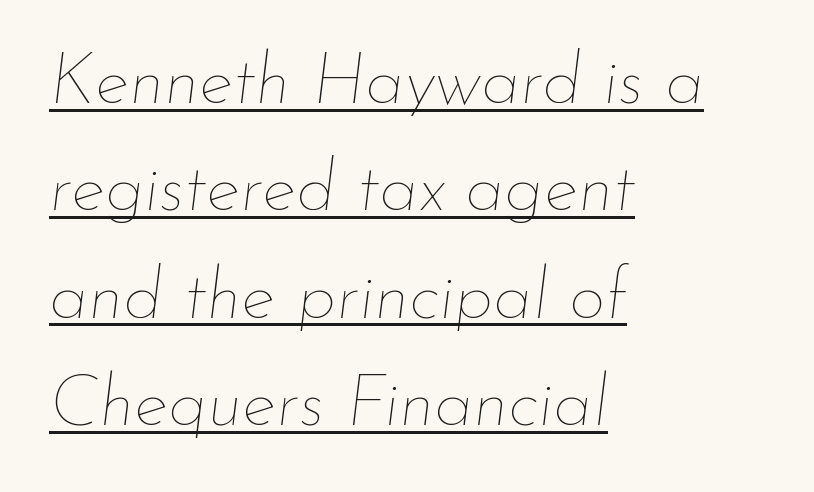
{"italic": "yes", "lean": "right", "slant_degrees": 7, "bold": "no", "weight": "thin", "width": "normal", "stroke_contrast": "low", "x_height": "small", "monospaced": "no", "underline": "yes", "align": "left", "line_spacing": "normal", "line_spacing_ratio": 1.49, "letter_spacing": "normal", "letter_spacing_em": 0.0, "glyph_px": 72}
